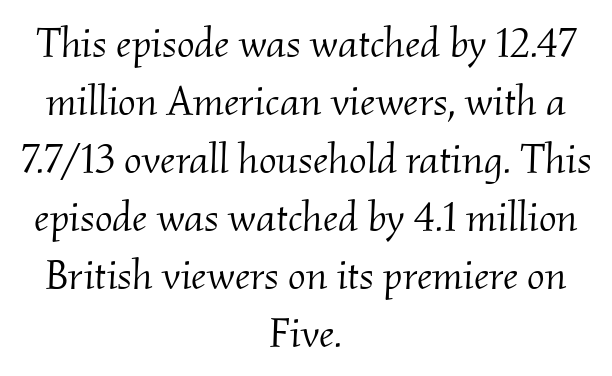
Q: Is the text bold? A: No.
Q: Is the text italic (slanted)? A: Yes, it leans right by about 2 degrees.
Q: Is the typeface a serif or a sans-serif typeface? A: Serif.
Q: Is the text underlined? A: No.
Q: How is the paragraph aligned? A: Centered.
Q: Is the spacing between letters normal or unusually wide? A: Normal.
Q: Is the spacing between lines tight, normal or loose? A: Normal.
Q: Width (condensed, normal, or wide)? A: Normal.
Q: Stroke contrast? A: Medium.
Q: x-height? A: Small.
Q: Monospaced? A: No.
